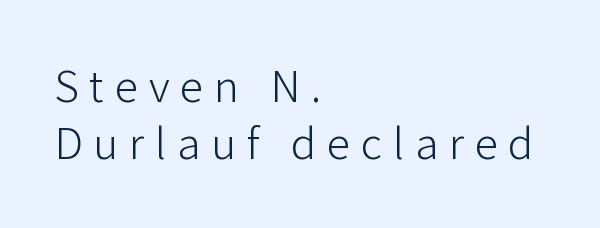
The gaps between neighbouring characters are conspicuously large. Examine the stroke ends and you'll find no serifs. Italic? Not at all — the glyphs are vertical. The space directly below the letters is spotless. One-word summary of the alignment: left. Spacing verdict: proportional, widths tailored to each character.
